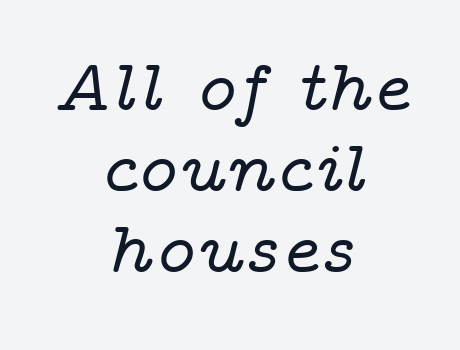
{"serif": "yes", "italic": "yes", "lean": "right", "slant_degrees": 14, "width": "wide", "stroke_contrast": "low", "x_height": "medium", "monospaced": "no", "underline": "no", "align": "center", "line_spacing": "tight", "line_spacing_ratio": 1.11, "letter_spacing": "normal", "letter_spacing_em": 0.0, "glyph_px": 73}
